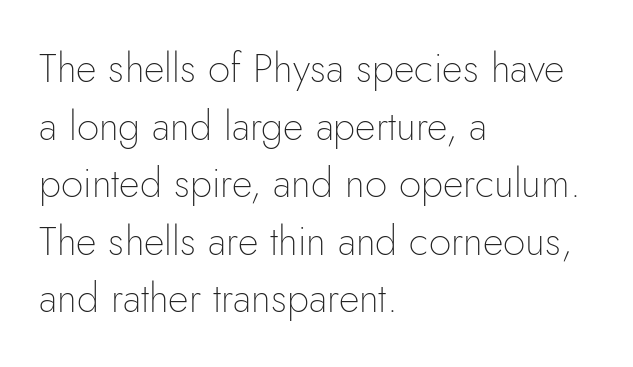
The rendering uses natural spacing where letterforms have individual widths. In terms of letterform style, serifs are entirely absent. Honestly, the row spacing looks completely unremarkable. Does the copy run flush right? No — it runs flush left. Is the letter spacing exaggerated? No — it looks like the ordinary default.
